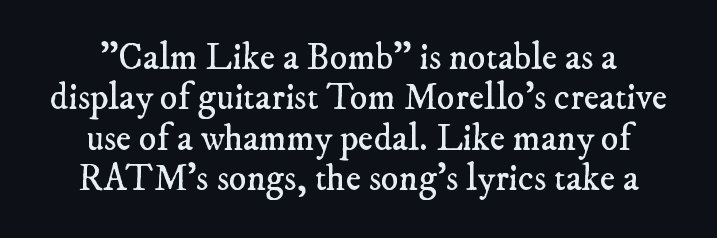
The face used here is rendered with its standard letterfit. Observe the serifs anchoring each vertical stroke in this sample. Descenders hang freely into open space. The letters advance in unequal steps, a hallmark of proportional type.
